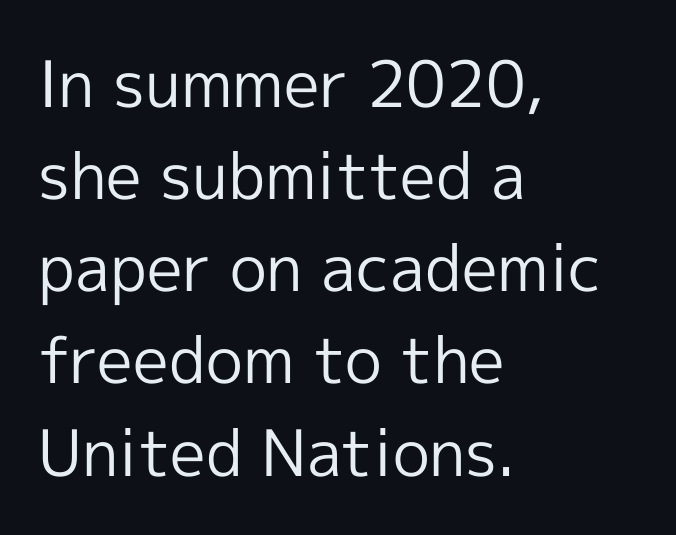
Q: Is the text bold? A: No.
Q: Is the text italic (slanted)? A: No, it is upright.
Q: Is the typeface a serif or a sans-serif typeface? A: Sans-serif.
Q: Is the text underlined? A: No.
Q: How is the paragraph aligned? A: Left-aligned.
Q: Is the spacing between letters normal or unusually wide? A: Normal.
Q: Is the spacing between lines tight, normal or loose? A: Normal.
Q: Width (condensed, normal, or wide)? A: Normal.
Q: x-height? A: Medium.
Q: Monospaced? A: No.
